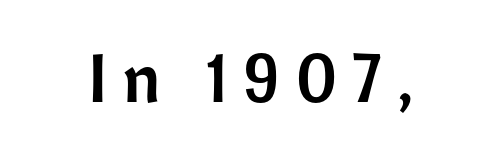
{"serif": "no", "italic": "no", "width": "normal", "stroke_contrast": "low", "x_height": "medium", "monospaced": "no", "underline": "no", "letter_spacing": "wide", "letter_spacing_em": 0.23, "glyph_px": 68}
